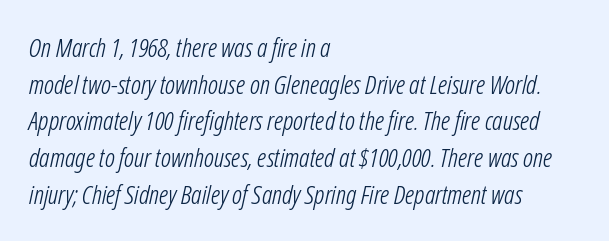
{"italic": "yes", "lean": "right", "slant_degrees": 12, "bold": "no", "underline": "no", "align": "left", "line_spacing": "normal", "line_spacing_ratio": 1.41, "letter_spacing": "normal", "letter_spacing_em": 0.0, "glyph_px": 26}
